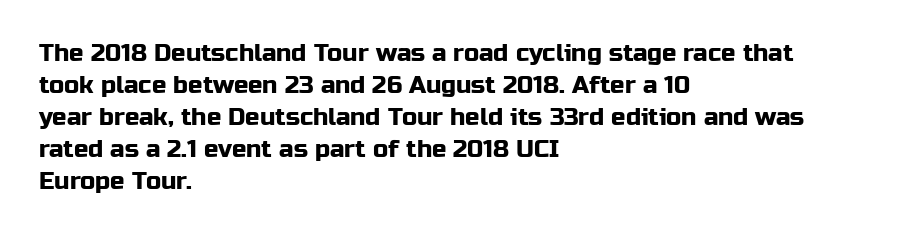
Q: Is the text italic (slanted)? A: No, it is upright.
Q: Is the text underlined? A: No.
Q: How is the paragraph aligned? A: Left-aligned.
Q: Is the spacing between letters normal or unusually wide? A: Normal.
Q: Is the spacing between lines tight, normal or loose? A: Normal.
